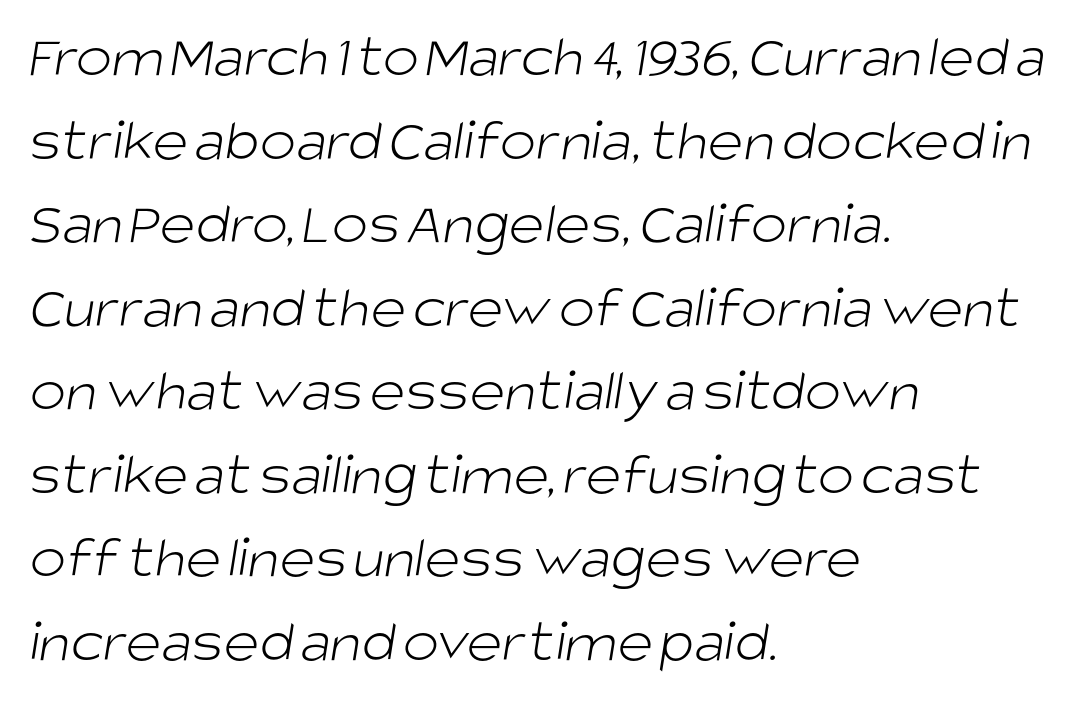
Each letter keeps its own natural width here, so spacing adapts to shape. Alignment: flush left. Plain, unruled lines of type. Serifs: no, the terminals of the letterforms are clean. The space between consecutive lines is moderate. Glyph-to-glyph distance matches everyday printed text.
